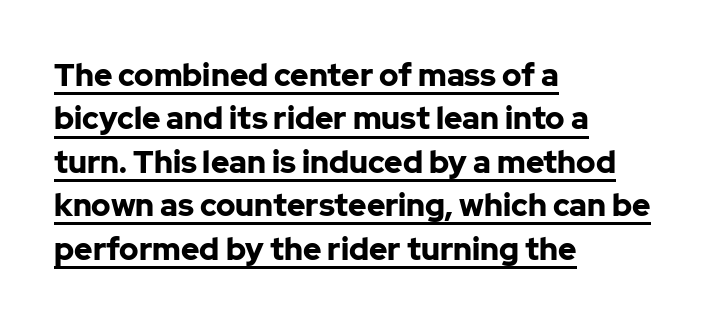
It's the straight-up-and-down kind of type. Spacing verdict: proportional, widths tailored to each character. Here the glyphs are tracked normally, forming tight word shapes. The sample has been set heavy, in full bold.
